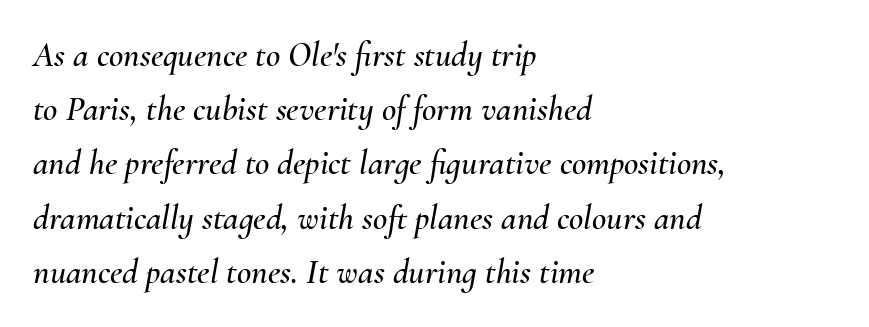
Bare-footed words on every line. The letters advance in unequal steps, a hallmark of proportional type. Each word holds together tightly as a unit, with standard inter-letter gaps. The passage is arranged the way most books set body copy — flush left. Style check: oblique. Interline gaps are of average width in this sample.
